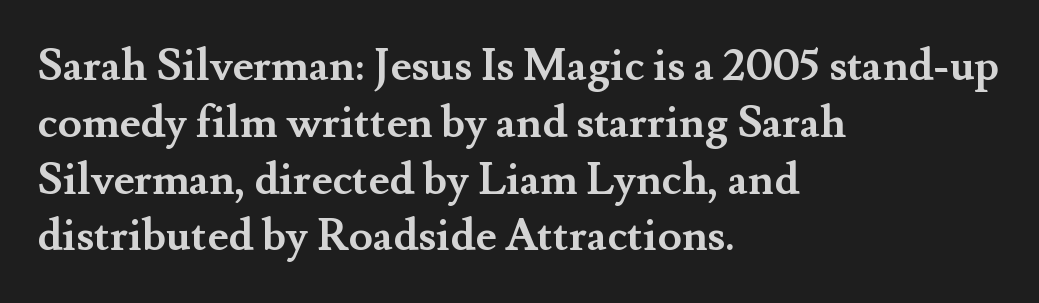
Here the designer chose a conventional face with non-uniform glyph widths. Inter-character spacing is left at the font's built-in metrics. The passage is arranged the way most books set body copy — flush left. Observe the serifs anchoring each vertical stroke in this sample. Strong, thick strokes mark this as bold type.
